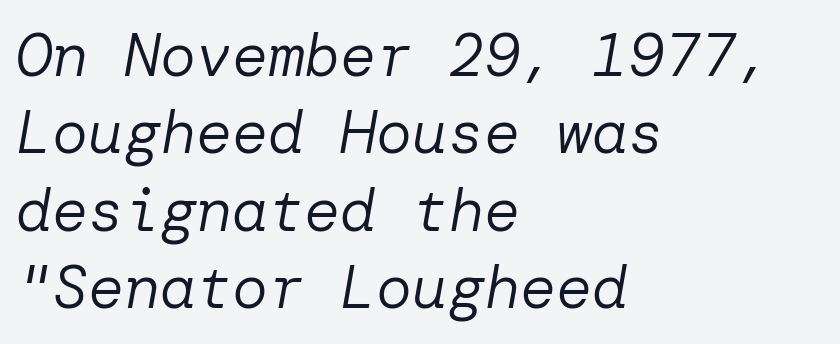
Does the lettering tilt? It does — this is italic. Compared with a typical body face, this is equally light or lighter still. Line starts are locked; line ends wander. The block of text has a typical density, with ordinary space between rows.
